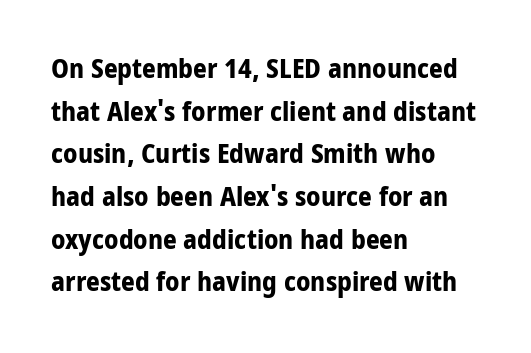
{"italic": "no", "bold": "yes", "underline": "no", "align": "left", "line_spacing": "normal", "line_spacing_ratio": 1.58, "letter_spacing": "normal", "letter_spacing_em": 0.0, "glyph_px": 27}
